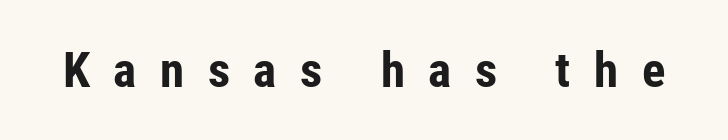
In terms of weight, the rendering is a true, heavy bold. These lines are composed in type without serifs. Underline: absent. The line texture is sparse and dotted thanks to wide tracking. The face used here is proportionally spaced, like ordinary book or web type.
